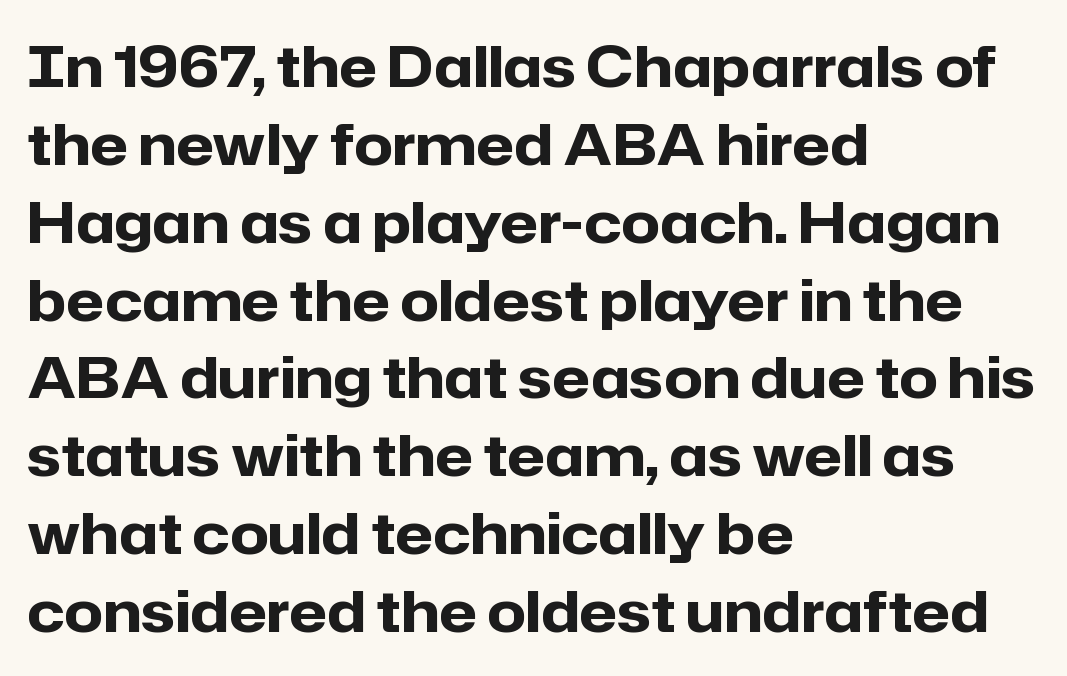
{"serif": "no", "italic": "no", "bold": "yes", "weight": "heavy", "width": "normal", "stroke_contrast": "low", "x_height": "medium", "monospaced": "no", "underline": "no", "align": "left", "line_spacing": "normal", "line_spacing_ratio": 1.39, "letter_spacing": "normal", "letter_spacing_em": 0.0, "glyph_px": 56}
